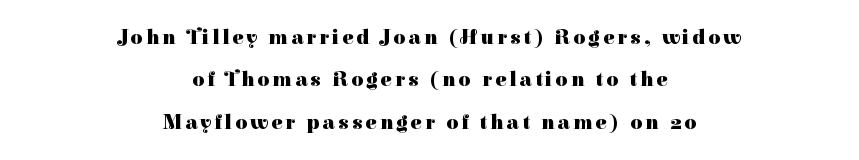
Q: Is the text bold? A: Yes.
Q: Is the text italic (slanted)? A: No, it is upright.
Q: Is the text underlined? A: No.
Q: How is the paragraph aligned? A: Centered.
Q: Is the spacing between lines tight, normal or loose? A: Loose.
